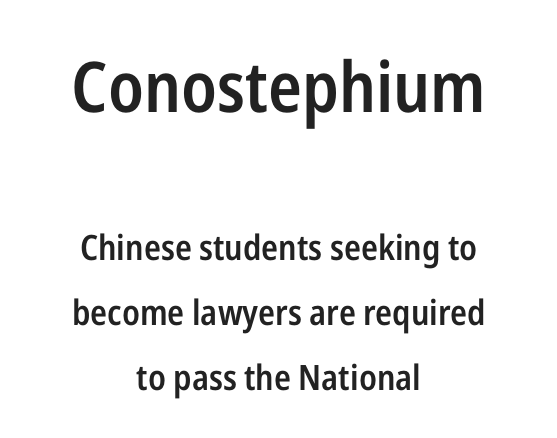
{"serif": "no", "italic": "no", "bold": "semi", "weight": "semibold", "width": "condensed", "stroke_contrast": "low", "x_height": "medium", "monospaced": "no", "underline": "no", "align": "center", "line_spacing_ratio": 1.85, "letter_spacing": "normal", "letter_spacing_em": 0.0, "larger_block": "first", "size_ratio": 2.0, "glyph_px": 70}
